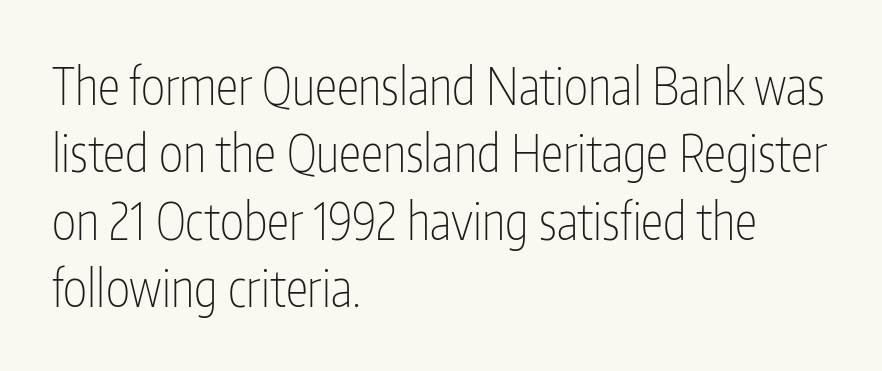
{"serif": "no", "italic": "no", "bold": "no", "weight": "thin", "width": "condensed", "stroke_contrast": "low", "x_height": "medium", "monospaced": "no", "underline": "no", "align": "left", "line_spacing": "normal", "line_spacing_ratio": 1.32, "letter_spacing": "normal", "letter_spacing_em": 0.0, "glyph_px": 51}
